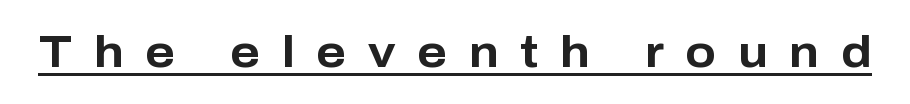
{"serif": "no", "italic": "no", "bold": "yes", "weight": "bold", "width": "normal", "stroke_contrast": "low", "x_height": "medium", "monospaced": "no", "underline": "yes", "letter_spacing": "wide", "letter_spacing_em": 0.48, "glyph_px": 45}
